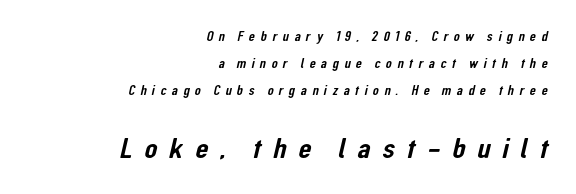
The image shows 30 px condensed sans-serif type; set right-aligned, loose line spacing (1.93x), unusually wide letter spacing (+0.39 em), not underlined; the second (bottom) block is 2.14x larger; low stroke contrast and a medium x-height.
